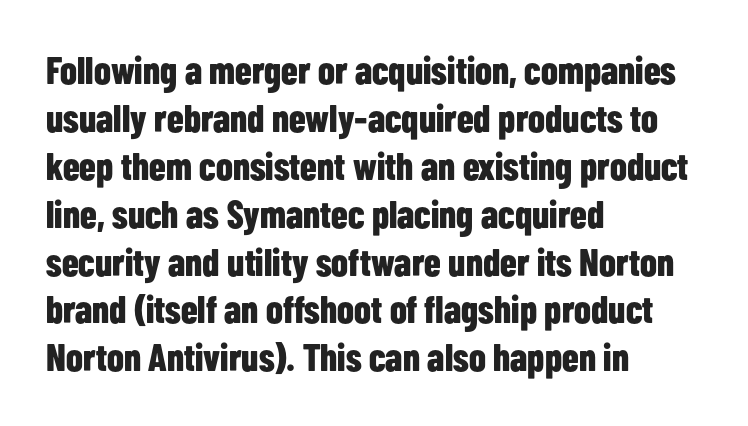
Q: Is the text bold? A: Yes.
Q: Is the text italic (slanted)? A: No, it is upright.
Q: Is the typeface a serif or a sans-serif typeface? A: Sans-serif.
Q: Is the text underlined? A: No.
Q: How is the paragraph aligned? A: Left-aligned.
Q: Is the spacing between letters normal or unusually wide? A: Normal.
Q: Is the spacing between lines tight, normal or loose? A: Normal.
Q: Width (condensed, normal, or wide)? A: Condensed.
Q: Stroke contrast? A: Low.
Q: x-height? A: Medium.
Q: Monospaced? A: No.
